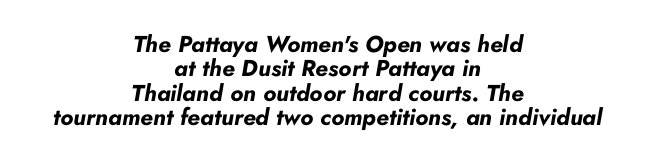
Q: Is the text bold? A: Yes.
Q: Is the text italic (slanted)? A: Yes, it leans right by about 10 degrees.
Q: Is the text underlined? A: No.
Q: How is the paragraph aligned? A: Centered.
Q: Is the spacing between letters normal or unusually wide? A: Normal.
Q: Is the spacing between lines tight, normal or loose? A: Tight.
